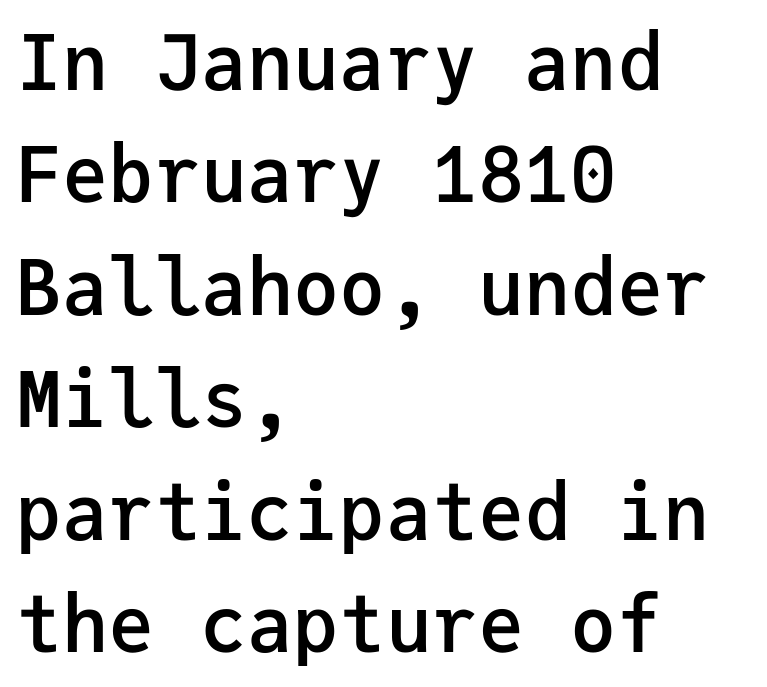
{"serif": "no", "italic": "no", "bold": "semi", "weight": "semibold", "width": "normal", "stroke_contrast": "low", "x_height": "medium", "monospaced": "yes", "underline": "no", "align": "left", "line_spacing": "normal", "line_spacing_ratio": 1.46, "letter_spacing": "normal", "letter_spacing_em": 0.0, "glyph_px": 77}
